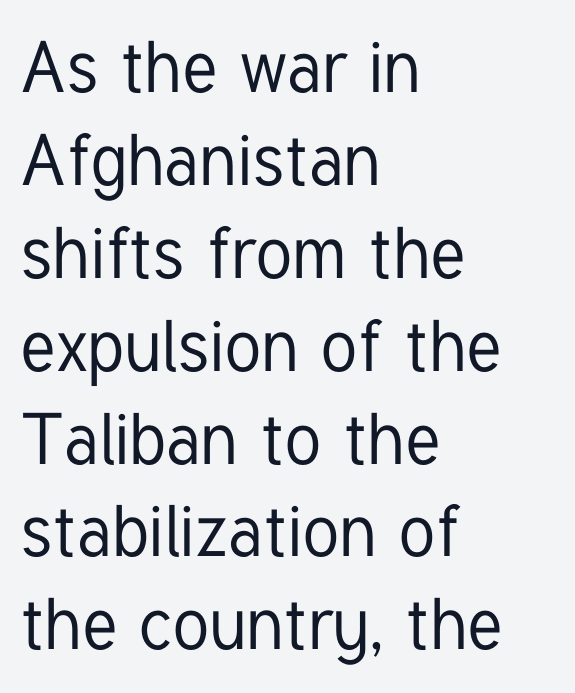
Glyph-to-glyph distance matches everyday printed text. Character widths vary here, with narrow letters taking less room than wide ones. Lines of text with bare space underneath. When letters stand straight like this, we call the style roman or upright. Line starts are locked; line ends wander.
